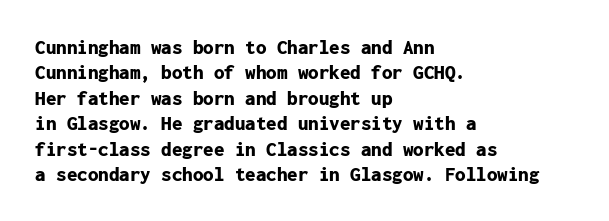
The gaps between neighbouring characters are ordinary and unremarkable. Heavy, bold letterforms. Posture: straight, roman, zero tilt. Caption: multi-line text, flush left, ragged right. Clear beneath every line of the passage.
